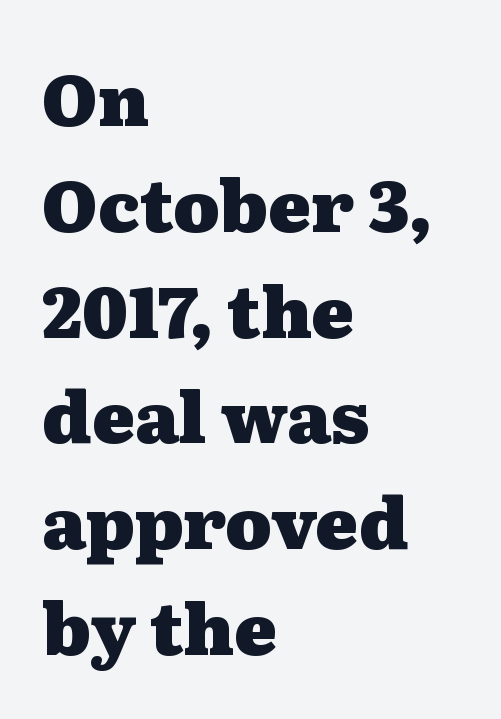
The image shows 71 px heavy, wide serif type, upright; set left-aligned, normal line spacing (1.49x), normal letter spacing, not underlined; medium stroke contrast and a medium x-height.
